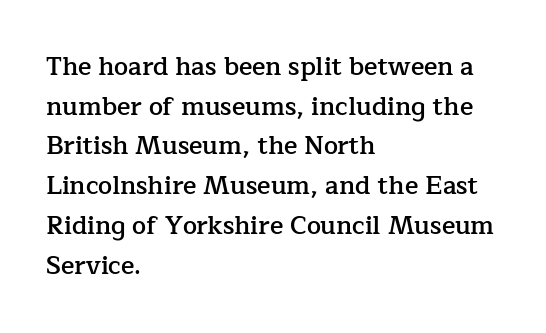
A bare baseline throughout the passage. Letter spacing: default. It's the straight-up-and-down kind of type. A somewhat darkened texture: the type is semibold rather than bold. Interline gaps are of average width in this sample. Compared with a centered layout, this one pins lines to the left instead.
